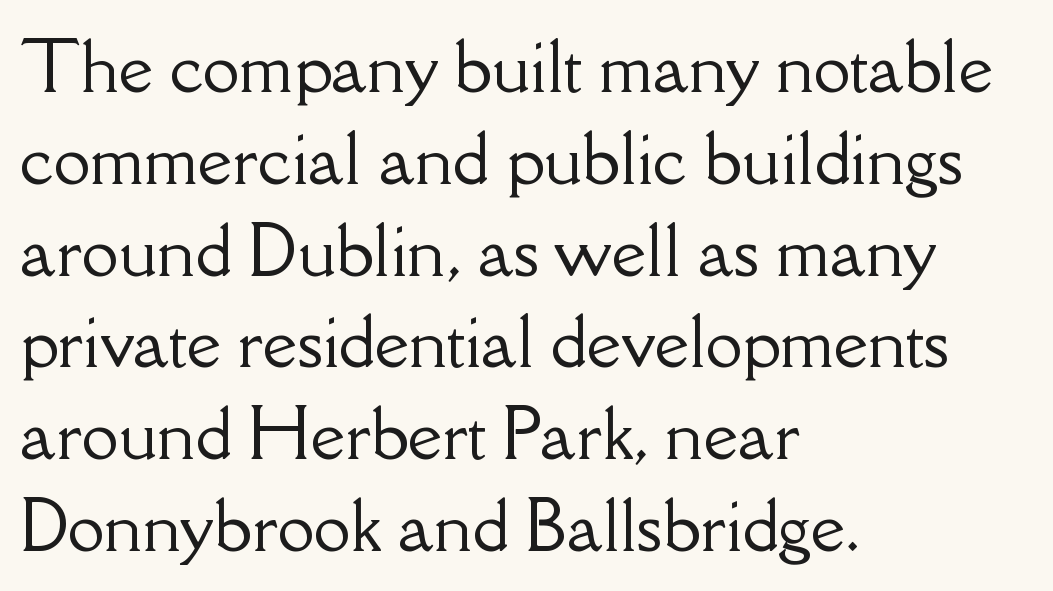
Q: Is the text italic (slanted)? A: No, it is upright.
Q: Is the typeface a serif or a sans-serif typeface? A: Serif.
Q: Is the text underlined? A: No.
Q: How is the paragraph aligned? A: Left-aligned.
Q: Is the spacing between letters normal or unusually wide? A: Normal.
Q: Is the spacing between lines tight, normal or loose? A: Normal.
Q: Width (condensed, normal, or wide)? A: Normal.
Q: Stroke contrast? A: Low.
Q: x-height? A: Small.
Q: Monospaced? A: No.
